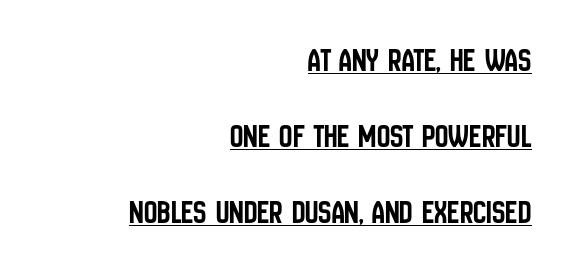
The image shows 33 px condensed sans-serif type, upright; set right-aligned, loose line spacing (2.31x), normal letter spacing, underlined; low stroke contrast and a large x-height.
